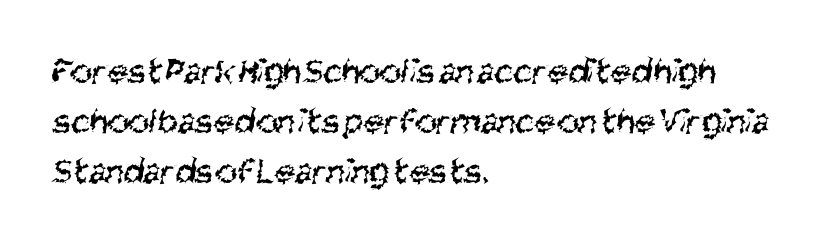
{"serif": "no", "bold": "no", "weight": "regular", "width": "condensed", "stroke_contrast": "medium", "x_height": "large", "monospaced": "no", "underline": "no", "align": "left", "line_spacing": "normal", "line_spacing_ratio": 1.35, "letter_spacing": "normal", "letter_spacing_em": 0.0, "glyph_px": 37}
